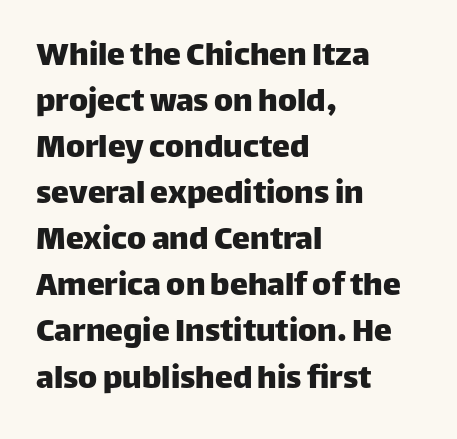
{"serif": "no", "italic": "no", "width": "normal", "stroke_contrast": "low", "x_height": "large", "monospaced": "no", "underline": "no", "align": "left", "line_spacing": "normal", "line_spacing_ratio": 1.28, "letter_spacing": "normal", "letter_spacing_em": 0.0, "glyph_px": 36}
